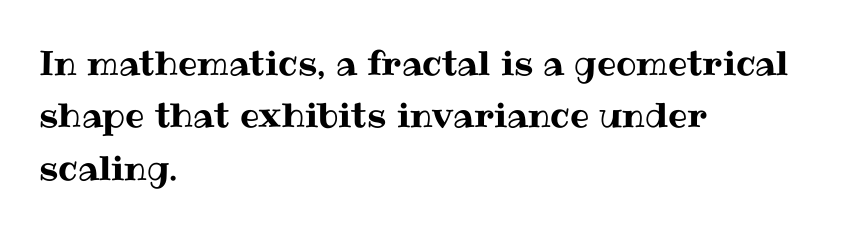
Where is the straight margin? On the left. Notice how descenders clear the ascenders below comfortably — that's standard leading. Quick note: not italic, upright. Honestly, the letter spacing is just normal — you wouldn't notice it.
